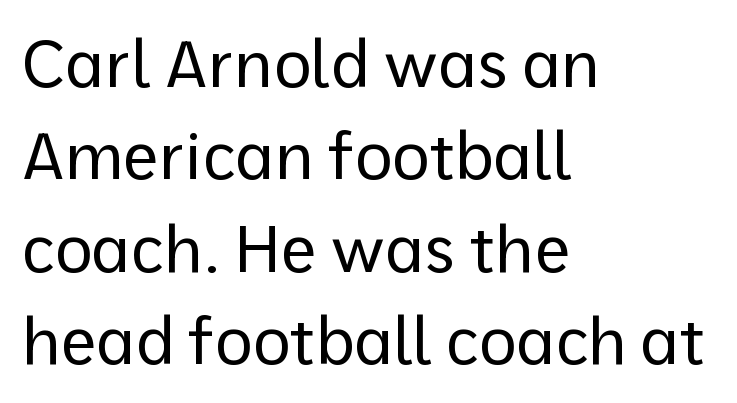
Proportional: the letters do not fall into vertical columns. Italic? Not at all — the glyphs are vertical. Compared with typical body copy, the letter spacing here is the same. Leading matches the norm, producing a regular column.
